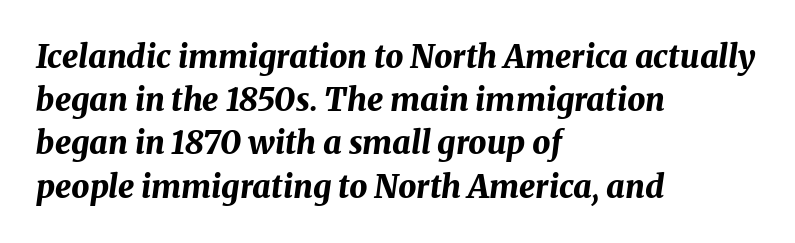
Heavy-handed strokes throughout: this text is bold. In terms of leading, this rendering sits right in the middle. Check the space under the baseline: it is left empty. The rendering anchors every line to the left-hand side.
